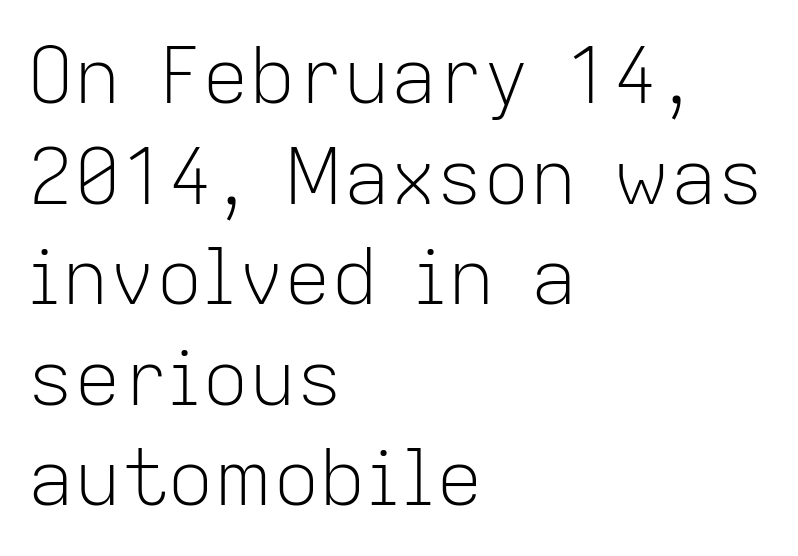
{"serif": "no", "italic": "no", "bold": "no", "weight": "light", "width": "normal", "stroke_contrast": "low", "x_height": "medium", "monospaced": "no", "underline": "no", "align": "left", "line_spacing": "normal", "line_spacing_ratio": 1.29, "letter_spacing": "normal", "letter_spacing_em": 0.0, "glyph_px": 78}
